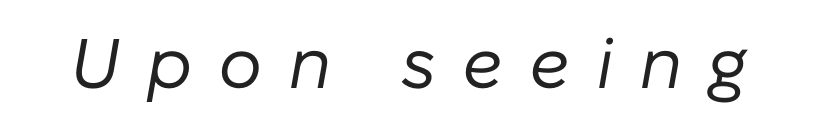
The image shows 70 px regular-weight type, italic (leaning right); set unusually wide letter spacing (+0.36 em), not underlined; low stroke contrast and a medium x-height.
